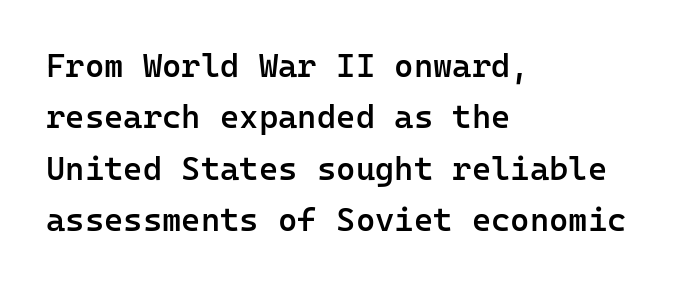
Q: Is the text bold? A: Semi-bold.
Q: Is the text italic (slanted)? A: No, it is upright.
Q: Is the typeface a serif or a sans-serif typeface? A: Sans-serif.
Q: Is the text underlined? A: No.
Q: How is the paragraph aligned? A: Left-aligned.
Q: Is the spacing between letters normal or unusually wide? A: Normal.
Q: Is the spacing between lines tight, normal or loose? A: Normal.
Q: Width (condensed, normal, or wide)? A: Normal.
Q: Stroke contrast? A: Low.
Q: x-height? A: Medium.
Q: Monospaced? A: Yes.
